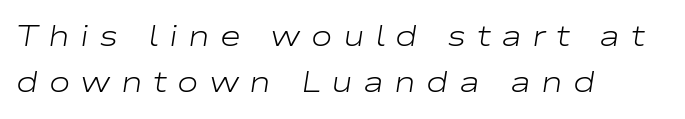
Letter spacing: wide. These lines are rendered in a variable-pitch font. Slant detected: the letters are inclined. The line-height multiplier appears to be the usual default. Short and long lines alike share a common starting point at left. The font is comparable to plain body text, perhaps lighter.
